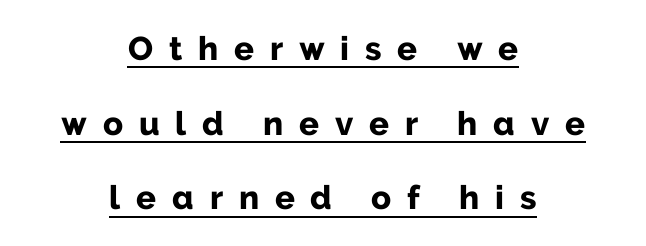
Q: Is the text bold? A: Yes.
Q: Is the text italic (slanted)? A: No, it is upright.
Q: Is the typeface a serif or a sans-serif typeface? A: Sans-serif.
Q: Is the text underlined? A: Yes.
Q: How is the paragraph aligned? A: Centered.
Q: Is the spacing between letters normal or unusually wide? A: Unusually wide.
Q: Is the spacing between lines tight, normal or loose? A: Loose.
Q: Width (condensed, normal, or wide)? A: Normal.
Q: Stroke contrast? A: Low.
Q: x-height? A: Medium.
Q: Monospaced? A: No.
